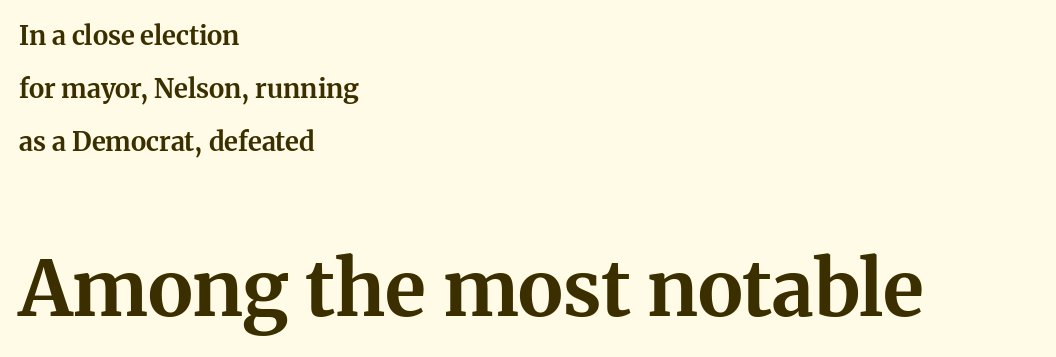
Q: Is the text bold? A: Yes.
Q: Is the text italic (slanted)? A: No, it is upright.
Q: Is the typeface a serif or a sans-serif typeface? A: Serif.
Q: Is the text underlined? A: No.
Q: How is the paragraph aligned? A: Left-aligned.
Q: Is the spacing between letters normal or unusually wide? A: Normal.
Q: Is the spacing between lines tight, normal or loose? A: Loose.
Q: Which block of text is set in a larger size, the first (top) or the second (bottom)? A: The second (bottom) one.
Q: Width (condensed, normal, or wide)? A: Normal.
Q: Stroke contrast? A: Medium.
Q: x-height? A: Medium.
Q: Monospaced? A: No.
